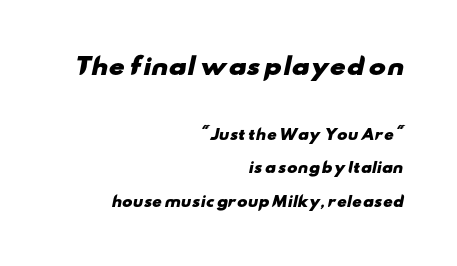
Q: Is the text bold? A: Yes.
Q: Is the text underlined? A: No.
Q: How is the paragraph aligned? A: Right-aligned.
Q: Is the spacing between letters normal or unusually wide? A: Normal.
Q: Is the spacing between lines tight, normal or loose? A: Loose.
Q: Which block of text is set in a larger size, the first (top) or the second (bottom)? A: The first (top) one.
